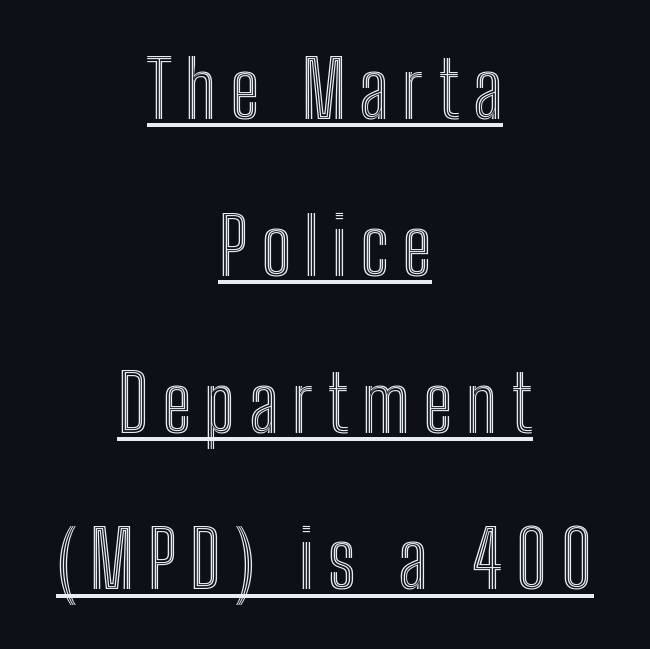
{"italic": "no", "width": "condensed", "x_height": "medium", "monospaced": "no", "underline": "yes", "align": "center", "line_spacing": "loose", "line_spacing_ratio": 2.01, "glyph_px": 78}
